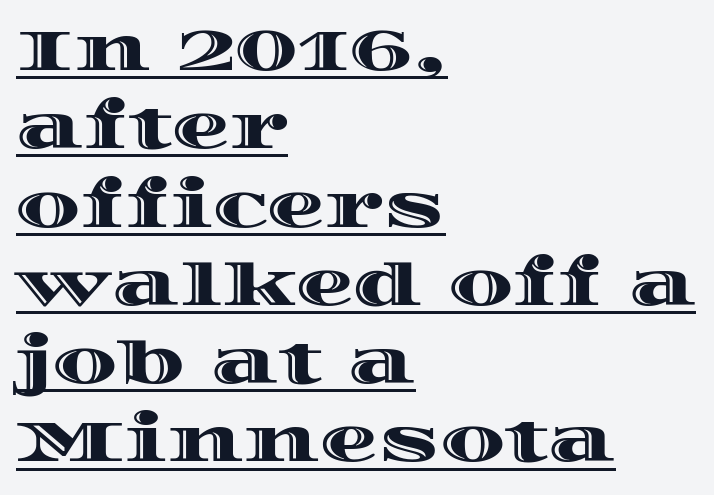
Q: Is the text italic (slanted)? A: No, it is upright.
Q: Is the text underlined? A: Yes.
Q: How is the paragraph aligned? A: Left-aligned.
Q: Is the spacing between letters normal or unusually wide? A: Normal.
Q: Is the spacing between lines tight, normal or loose? A: Normal.
Q: Width (condensed, normal, or wide)? A: Wide.
Q: x-height? A: Large.
Q: Monospaced? A: No.
